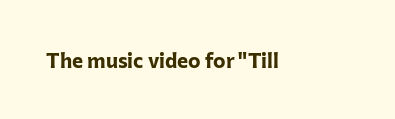
The image shows 21 px bold type, upright; set normal letter spacing, not underlined.
